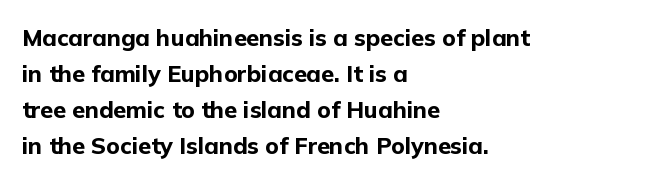
The image shows 23 px bold type, upright; set left-aligned, normal line spacing (1.56x), normal letter spacing, not underlined.
